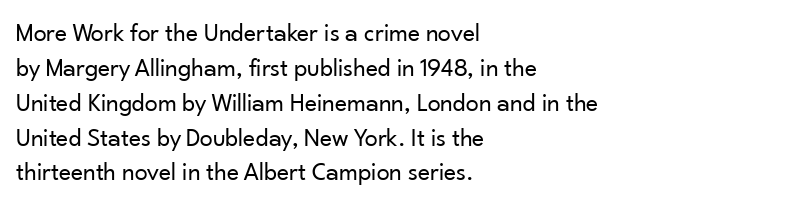
Q: Is the text bold? A: No.
Q: Is the text italic (slanted)? A: No, it is upright.
Q: Is the text underlined? A: No.
Q: How is the paragraph aligned? A: Left-aligned.
Q: Is the spacing between letters normal or unusually wide? A: Normal.
Q: Is the spacing between lines tight, normal or loose? A: Normal.
